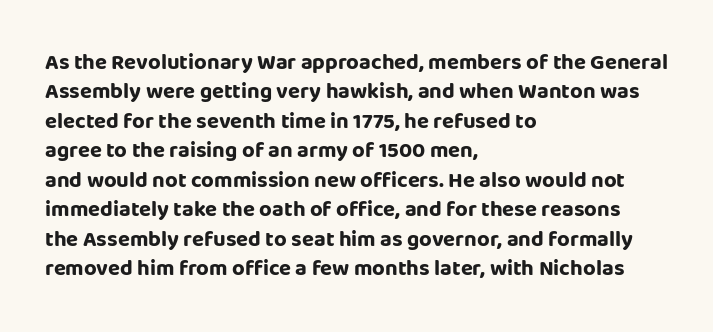
Q: Is the text bold? A: Yes.
Q: Is the text italic (slanted)? A: No, it is upright.
Q: Is the text underlined? A: No.
Q: How is the paragraph aligned? A: Left-aligned.
Q: Is the spacing between letters normal or unusually wide? A: Normal.
Q: Is the spacing between lines tight, normal or loose? A: Normal.
